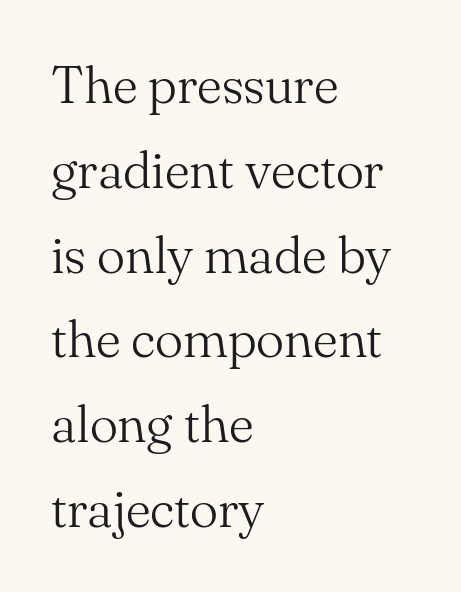
Q: Is the text bold? A: No.
Q: Is the text italic (slanted)? A: No, it is upright.
Q: Is the typeface a serif or a sans-serif typeface? A: Serif.
Q: Is the text underlined? A: No.
Q: How is the paragraph aligned? A: Left-aligned.
Q: Is the spacing between letters normal or unusually wide? A: Normal.
Q: Is the spacing between lines tight, normal or loose? A: Normal.
Q: Width (condensed, normal, or wide)? A: Normal.
Q: Stroke contrast? A: Medium.
Q: x-height? A: Small.
Q: Monospaced? A: No.
